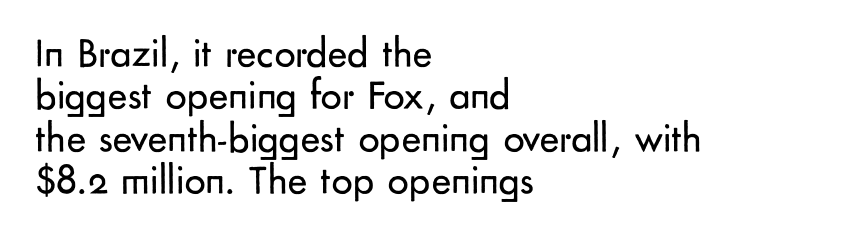
One-word summary of the alignment: left. Words float on clear page, feet unadorned. These lines are composed in type without serifs. Standard letterfit; no display-style spreading of the glyphs. The block of text is dense from top to bottom, with scant space between rows. Designer's note — italics off, roman on.
